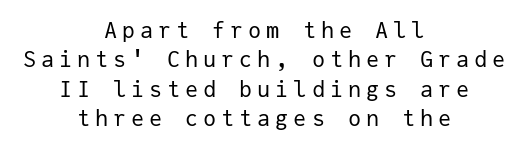
Is the stroke heavy? The answer is a plain regular-or-lighter. Vertically, the passage feels balanced, rows spaced as you'd expect. The gap between lines stays unmarked. Students, note that the glyphs here are deliberately spaced far apart. These lines stack symmetrically, like a column narrowing and widening about its center.
